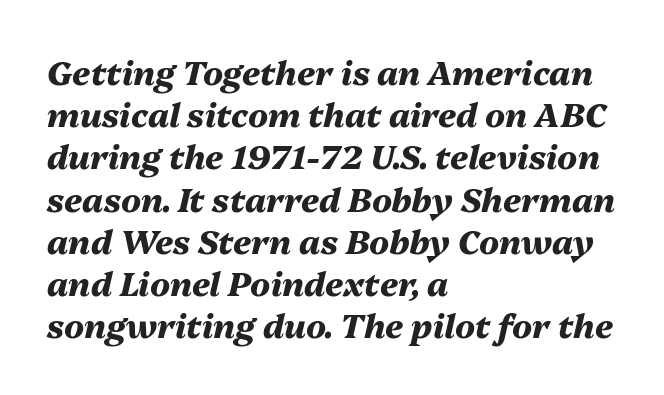
The image shows 33 px heavy type, italic (leaning right); set left-aligned, normal line spacing (1.28x), normal letter spacing, not underlined; medium stroke contrast and a medium x-height.
